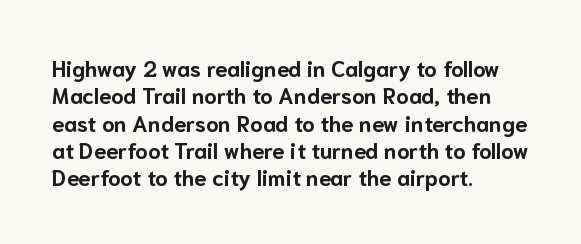
Q: Is the text bold? A: Yes.
Q: Is the text italic (slanted)? A: No, it is upright.
Q: Is the text underlined? A: No.
Q: How is the paragraph aligned? A: Left-aligned.
Q: Is the spacing between letters normal or unusually wide? A: Normal.
